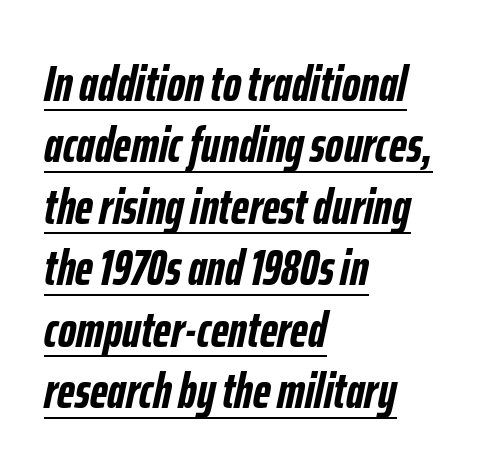
{"italic": "yes", "lean": "right", "slant_degrees": 12, "bold": "yes", "weight": "semibold", "width": "condensed", "stroke_contrast": "low", "x_height": "medium", "monospaced": "no", "underline": "yes", "align": "left", "line_spacing_ratio": 1.23, "letter_spacing": "normal", "letter_spacing_em": 0.0, "glyph_px": 50}
